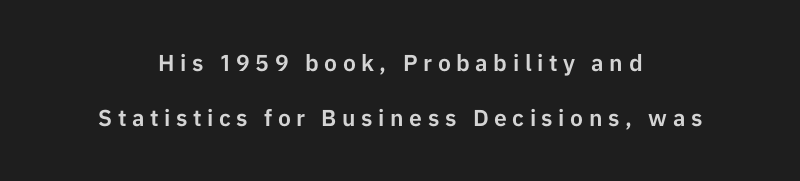
This sample is center-justified, so both line endings float freely. Underline: absent. Each new line begins a long way beneath the previous one. Is there any slant? The stems are plumb. The letterforms stand isolated, each surrounded by extra space.
